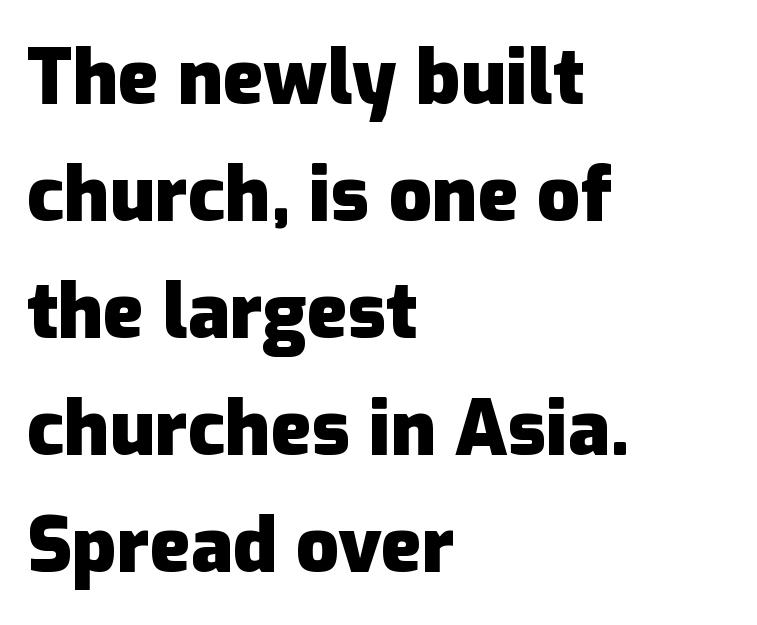
Q: Is the text bold? A: Yes.
Q: Is the text italic (slanted)? A: No, it is upright.
Q: Is the typeface a serif or a sans-serif typeface? A: Sans-serif.
Q: Is the text underlined? A: No.
Q: How is the paragraph aligned? A: Left-aligned.
Q: Is the spacing between letters normal or unusually wide? A: Normal.
Q: Is the spacing between lines tight, normal or loose? A: Normal.
Q: Width (condensed, normal, or wide)? A: Normal.
Q: Stroke contrast? A: Low.
Q: x-height? A: Medium.
Q: Monospaced? A: No.
